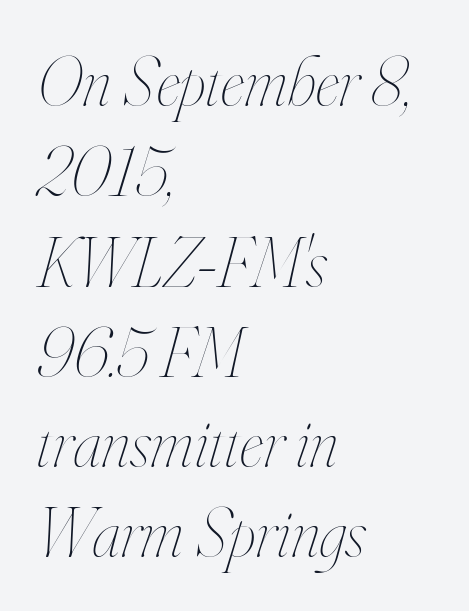
The image shows 70 px thin, condensed type, italic (leaning right); set left-aligned, normal line spacing (1.29x), normal letter spacing, not underlined; high stroke contrast and a small x-height.
